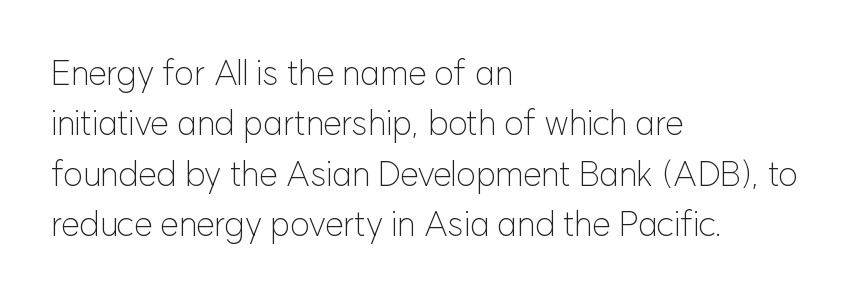
The area under the type is left untouched. Are there feet on the stems? There aren't — it's a sans. The lines in this sample share a left origin and differ only in where they stop. Vertically, the passage feels balanced, rows spaced as you'd expect.
